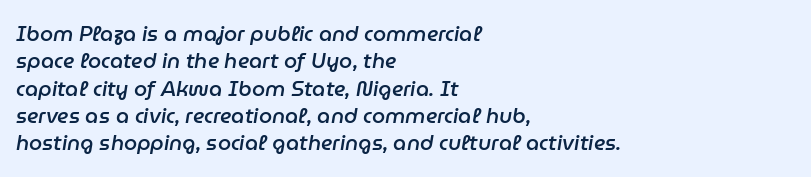
Q: Is the text bold? A: Semi-bold.
Q: Is the text italic (slanted)? A: Yes, it leans right by about 9 degrees.
Q: Is the text underlined? A: No.
Q: How is the paragraph aligned? A: Left-aligned.
Q: Is the spacing between letters normal or unusually wide? A: Normal.
Q: Is the spacing between lines tight, normal or loose? A: Normal.
